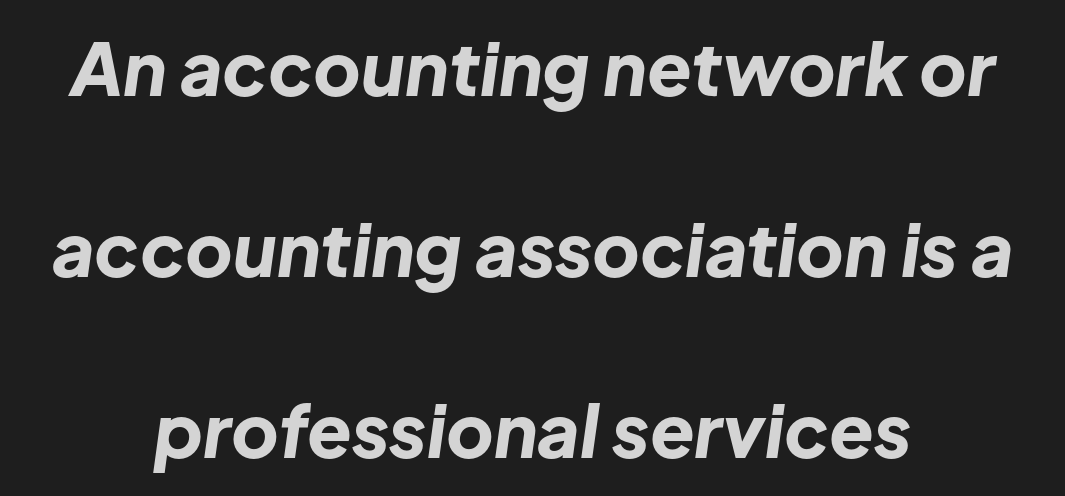
Q: Is the text bold? A: Yes.
Q: Is the text italic (slanted)? A: Yes, it leans right by about 8 degrees.
Q: Is the text underlined? A: No.
Q: How is the paragraph aligned? A: Centered.
Q: Is the spacing between letters normal or unusually wide? A: Normal.
Q: Is the spacing between lines tight, normal or loose? A: Loose.
Q: Width (condensed, normal, or wide)? A: Normal.
Q: Stroke contrast? A: Low.
Q: x-height? A: Medium.
Q: Monospaced? A: No.
